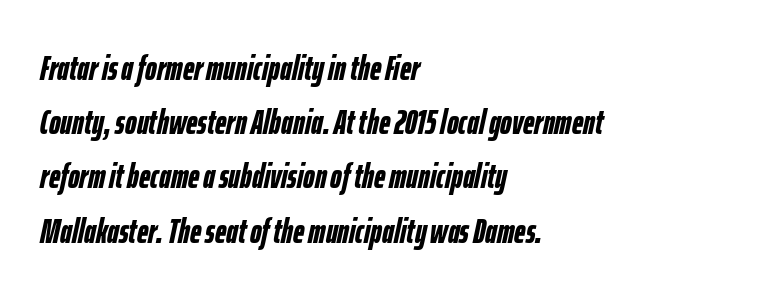
The passage shown stacks its lines at a standard gap. Strokes here are thick enough to call this a true bold. Visually the block forms a straight wall on the left and a jagged coastline on the right. You could not count columns in this text — the font is proportionally spaced. The lettering tilts uniformly, giving the passage an italic look. Underlining? Definitely not there.
